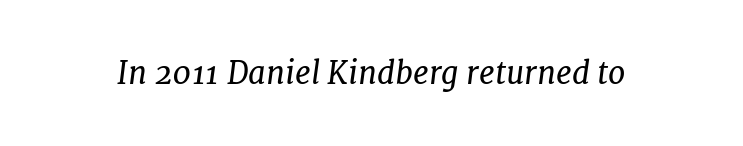
The image shows 31 px regular-weight serif type, italic (leaning right); set normal letter spacing, not underlined; low stroke contrast and a medium x-height.
